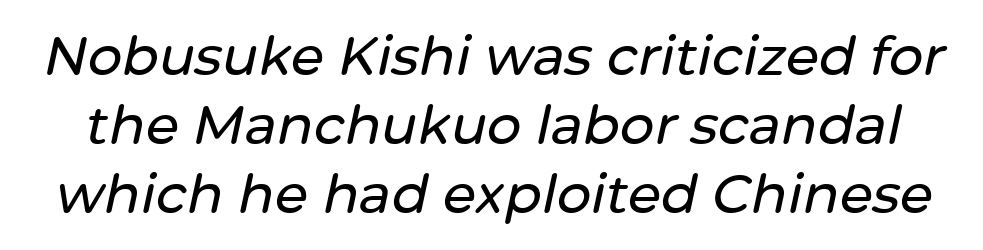
Look at the tracking — it's just the regular setting, nothing added. What's the leading like? Ordinary, nothing unusual. Note the varied advance widths — an 'i' is clearly narrower than an 'm'. Designer's note — italics engaged. Underlining? Definitely not there.
